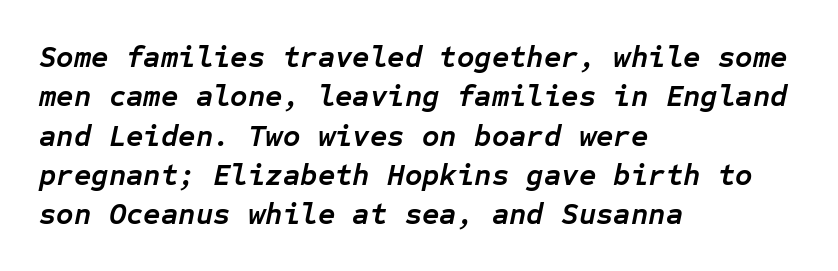
Q: Is the text bold? A: Yes.
Q: Is the text italic (slanted)? A: Yes, it leans right by about 12 degrees.
Q: Is the text underlined? A: No.
Q: How is the paragraph aligned? A: Left-aligned.
Q: Is the spacing between letters normal or unusually wide? A: Normal.
Q: Is the spacing between lines tight, normal or loose? A: Normal.
Q: Width (condensed, normal, or wide)? A: Normal.
Q: Stroke contrast? A: Low.
Q: x-height? A: Medium.
Q: Monospaced? A: Yes.
